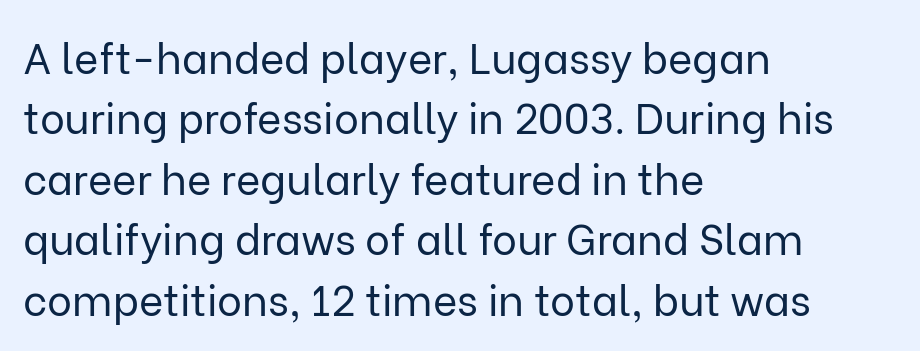
The typeface has the unassuming heft of standard copy or less. A sans-serif font was chosen for this passage. The rendering uses natural spacing where letterforms have individual widths. Horizontal bands of white between lines are of average thickness. Ascenders rise straight up at ninety degrees. The gaps between neighbouring characters are ordinary and unremarkable.
